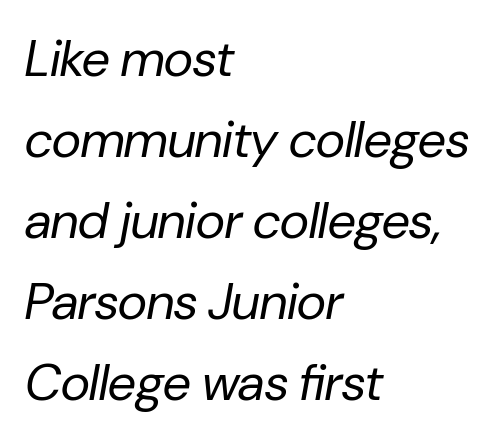
This sample has the flowing, uneven cadence of proportional lettering. Heaviness? Minimal to ordinary, like unemphasized prose. Normally led — the rows are evenly, conventionally spaced. Observe the lean: these are italic letterforms.
